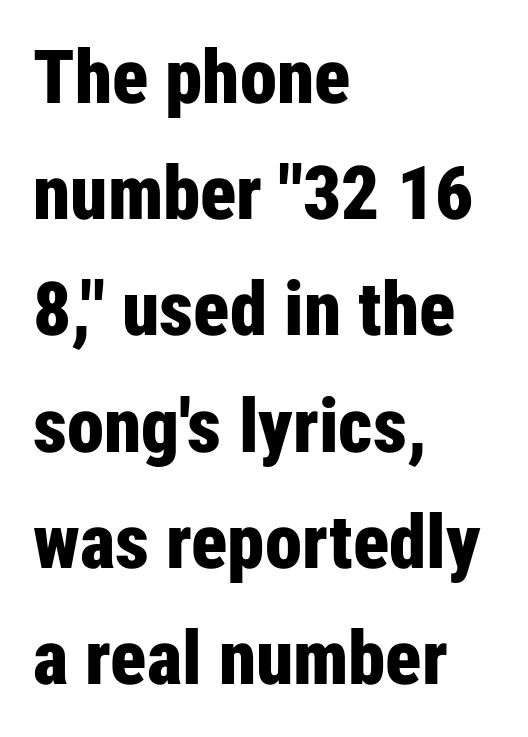
The image shows 75 px bold, condensed sans-serif type, upright; set left-aligned, normal line spacing (1.55x), normal letter spacing, not underlined; low stroke contrast and a medium x-height.
